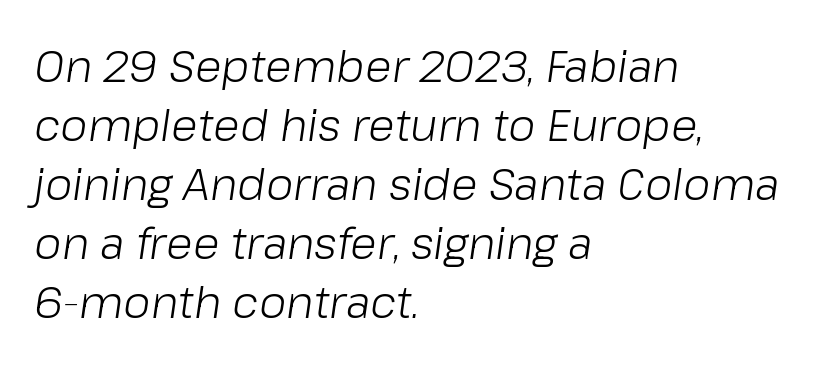
Between one letter and the next there's only the usual sliver of space. Casual observation: everything's shoved over to the left. The space beneath each line is pristine and unruled. Varying glyph widths throughout — classic text-font behaviour. The leading is moderate, giving the passage an even texture. Each stroke keeps to a modest, everyday thickness or less.
